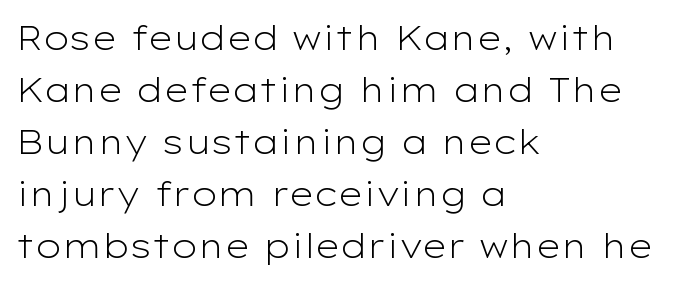
Letters have the restrained weight of plain body copy at most. Upright lettering throughout. The space beneath each line is pristine and unruled. A typesetter would call this proportional, since set widths differ per character. Each new line begins a customary step beneath the previous one. The typesetter chose a ragged-right arrangement here.
